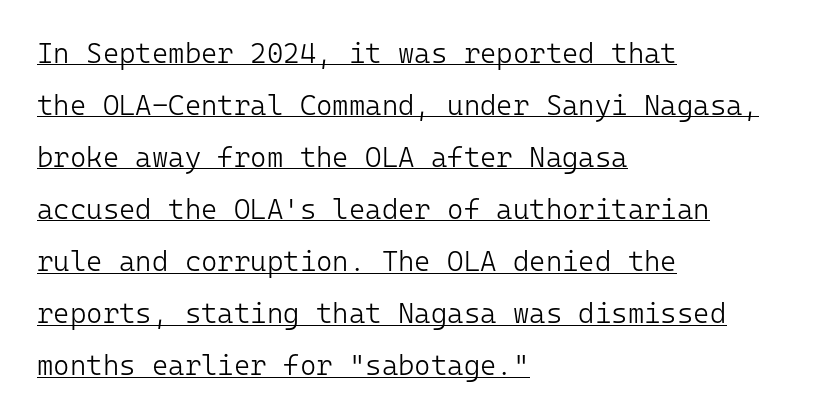
The image shows 28 px light sans-serif type, upright, monospaced; set left-aligned, line spacing 1.86x, normal letter spacing, underlined; low stroke contrast and a medium x-height.
